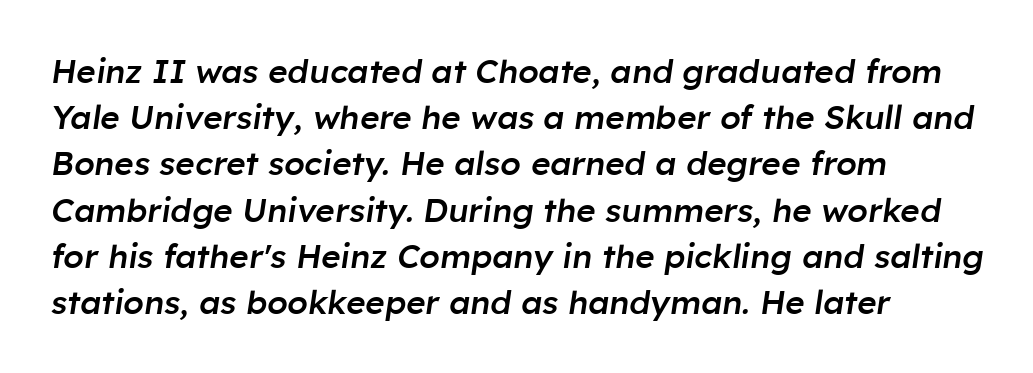
If you measured baseline to baseline, you'd find a middling distance. Notice how the passage keeps a crisp vertical edge on the left only. You could not count columns in this text — the font is proportionally spaced. A somewhat darkened texture: the type is semibold rather than bold. Spacing between characters is what you'd get straight out of the box.
